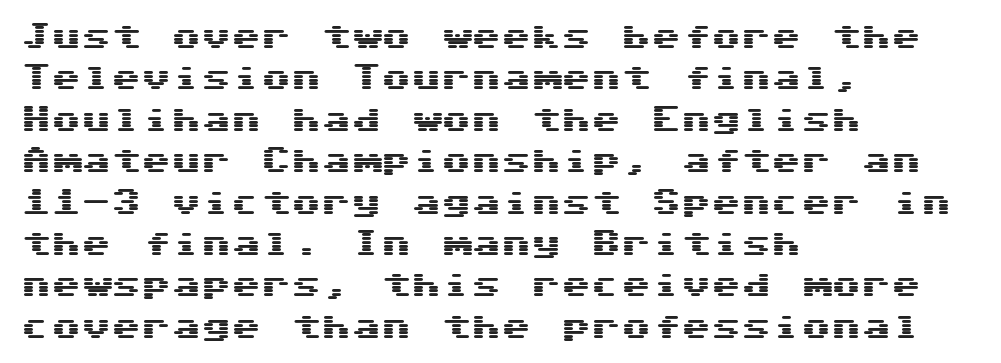
{"serif": "no", "italic": "no", "width": "wide", "stroke_contrast": "medium", "x_height": "medium", "monospaced": "yes", "underline": "no", "align": "left", "line_spacing": "normal", "line_spacing_ratio": 1.38, "letter_spacing": "normal", "letter_spacing_em": 0.0, "glyph_px": 30}
